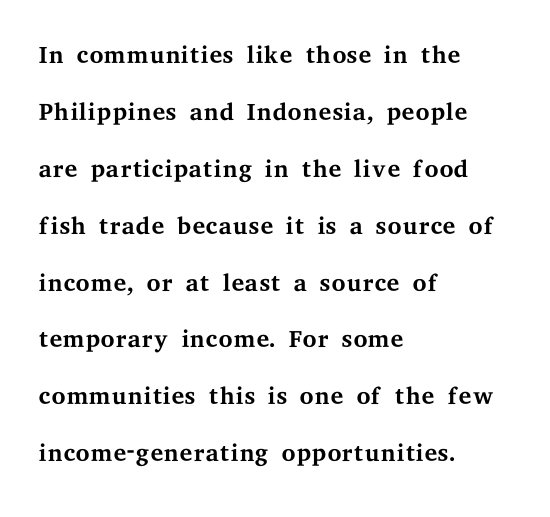
Q: Is the text bold? A: No.
Q: Is the text italic (slanted)? A: No, it is upright.
Q: Is the typeface a serif or a sans-serif typeface? A: Serif.
Q: Is the text underlined? A: No.
Q: How is the paragraph aligned? A: Left-aligned.
Q: Is the spacing between letters normal or unusually wide? A: Normal.
Q: Is the spacing between lines tight, normal or loose? A: Normal.
Q: Width (condensed, normal, or wide)? A: Wide.
Q: Stroke contrast? A: Medium.
Q: x-height? A: Medium.
Q: Monospaced? A: No.
